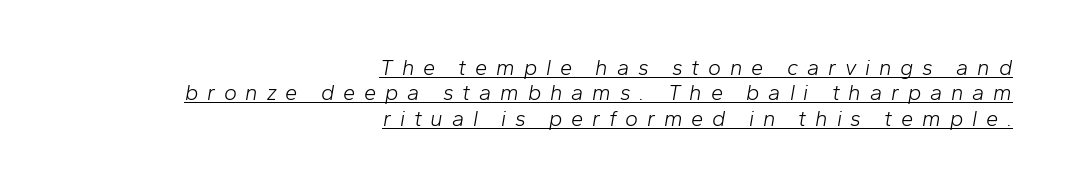
{"italic": "yes", "lean": "right", "slant_degrees": 10, "bold": "no", "underline": "yes", "align": "right", "line_spacing": "tight", "line_spacing_ratio": 1.15, "letter_spacing": "wide", "letter_spacing_em": 0.4, "glyph_px": 22}
